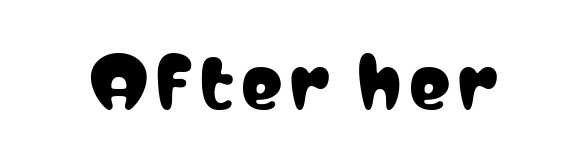
Ascenders rise straight up at ninety degrees. Regarding serifs, this sample does without them. Each row of text sits above clean, open space. The face used here is proportionally spaced, like ordinary book or web type.
